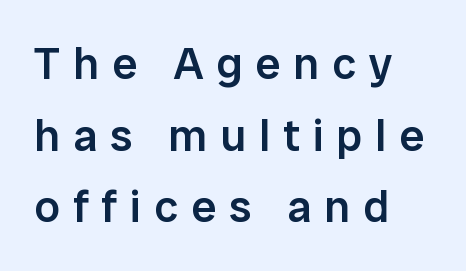
Q: Is the text bold? A: Semi-bold.
Q: Is the text italic (slanted)? A: No, it is upright.
Q: Is the typeface a serif or a sans-serif typeface? A: Sans-serif.
Q: Is the text underlined? A: No.
Q: How is the paragraph aligned? A: Left-aligned.
Q: Is the spacing between letters normal or unusually wide? A: Unusually wide.
Q: Is the spacing between lines tight, normal or loose? A: Normal.
Q: Width (condensed, normal, or wide)? A: Normal.
Q: Stroke contrast? A: Low.
Q: x-height? A: Medium.
Q: Monospaced? A: No.
